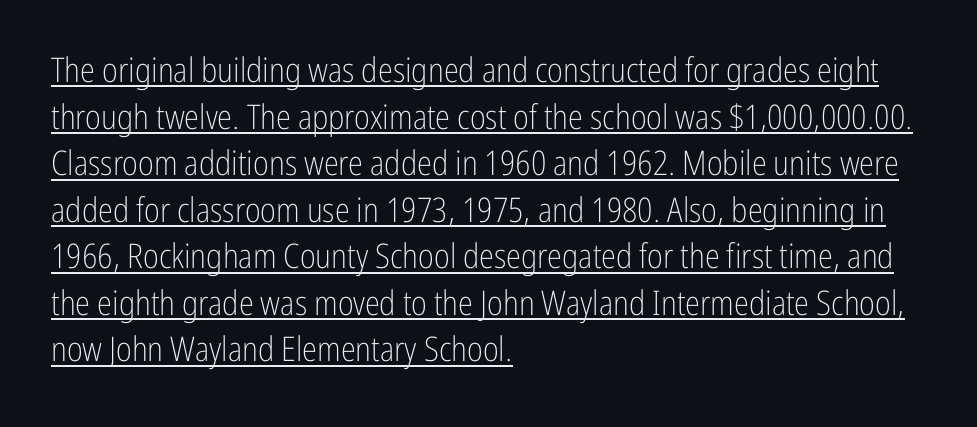
The typesetter chose a ragged-right arrangement here. Font category for this specimen: sans-serif. A rule runs beneath these lines of type. Observe the ordinary spacing: letters are neighbours, not strangers. Ordinary non-slanted type is in use.
